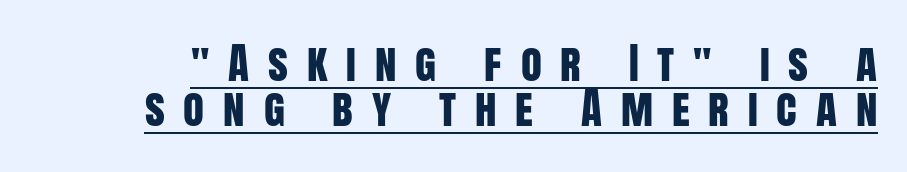
The image shows 43 px condensed sans-serif type, upright; set tight line spacing (1.05x), unusually wide letter spacing (+0.44 em), underlined; low stroke contrast and a large x-height.
